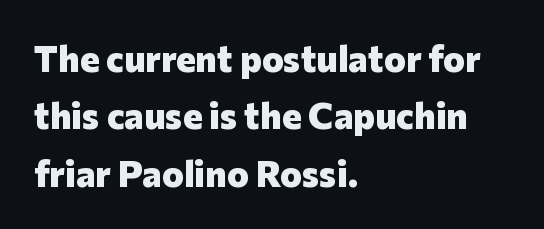
The image shows 37 px heavy sans-serif type, upright; set left-aligned, normal line spacing (1.55x), normal letter spacing, not underlined; low stroke contrast and a medium x-height.
